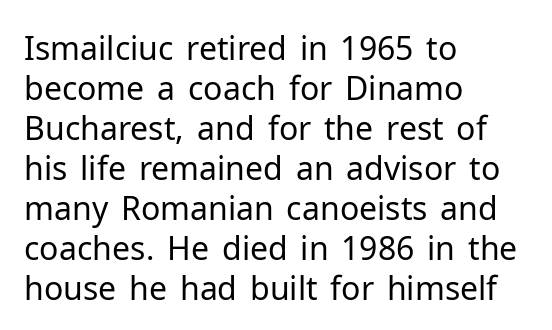
The image shows 32 px regular-weight sans-serif type, upright; set left-aligned, normal line spacing (1.25x), normal letter spacing, not underlined; low stroke contrast and a medium x-height.
